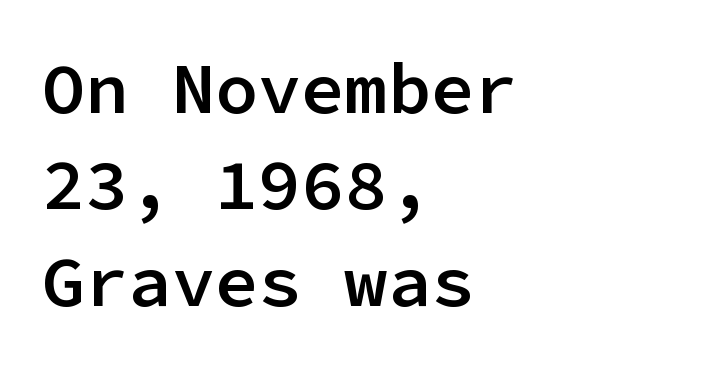
Whoever set this chose a conventional vertical rhythm. These lines were composed using upright roman letters. Is this a sans? Yes — the strokes have no serifs. Do the characters align in a grid? Yes, the font is monospaced. Check the space under the baseline: it is left empty. The font is running at a semibold setting, under full bold.
